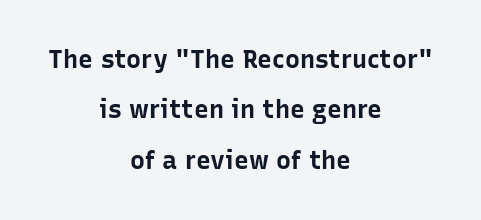
The image shows 25 px bold type, upright; set centered, loose line spacing (2.02x), normal letter spacing, not underlined.
